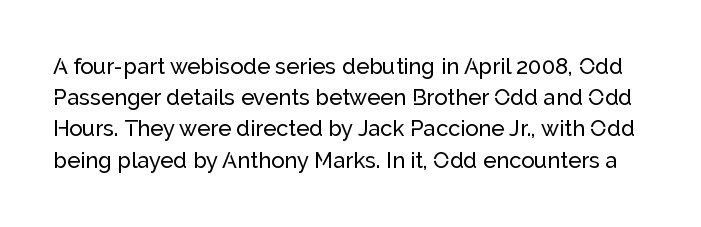
{"italic": "no", "underline": "no", "line_spacing": "normal", "line_spacing_ratio": 1.42, "letter_spacing": "normal", "letter_spacing_em": 0.0, "glyph_px": 22}
